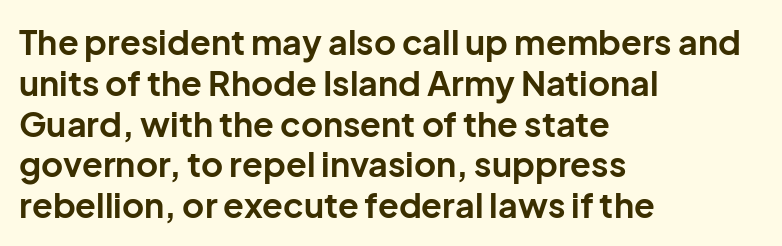
Q: Is the text bold? A: Yes.
Q: Is the text italic (slanted)? A: No, it is upright.
Q: Is the typeface a serif or a sans-serif typeface? A: Sans-serif.
Q: Is the text underlined? A: No.
Q: How is the paragraph aligned? A: Left-aligned.
Q: Is the spacing between letters normal or unusually wide? A: Normal.
Q: Width (condensed, normal, or wide)? A: Normal.
Q: Stroke contrast? A: Low.
Q: x-height? A: Medium.
Q: Monospaced? A: No.
